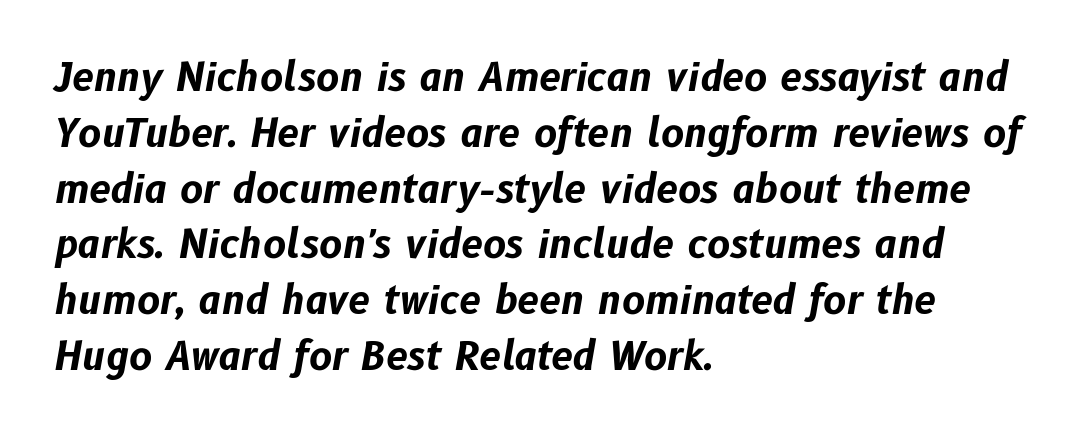
The space directly below the letters is spotless. Vertical spacing — default. Is the letter spacing exaggerated? No — it looks like the ordinary default. Each letter keeps its own natural width here, so spacing adapts to shape. Students, this is bold: see how much ink each stroke carries.
